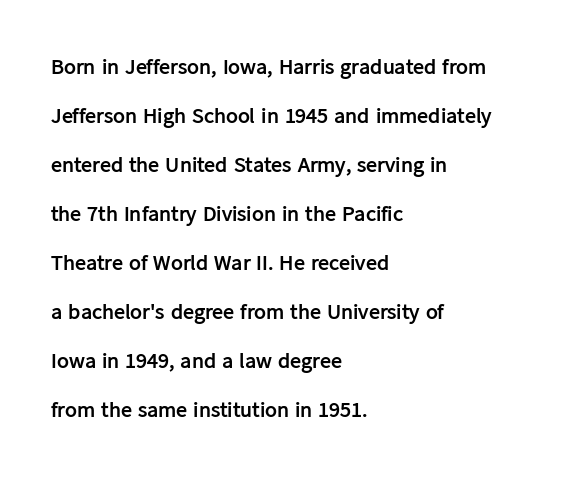
Q: Is the text bold? A: Yes.
Q: Is the text italic (slanted)? A: No, it is upright.
Q: Is the text underlined? A: No.
Q: How is the paragraph aligned? A: Left-aligned.
Q: Is the spacing between letters normal or unusually wide? A: Normal.
Q: Is the spacing between lines tight, normal or loose? A: Loose.
